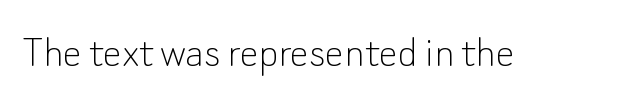
The image shows 47 px thin sans-serif type, upright; set normal letter spacing, not underlined; low stroke contrast and a small x-height.
